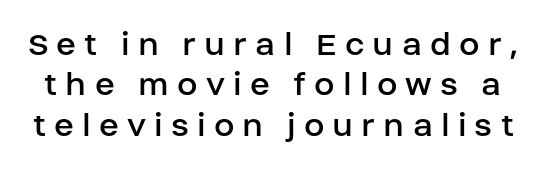
{"serif": "no", "italic": "no", "bold": "no", "weight": "regular", "width": "normal", "stroke_contrast": "low", "x_height": "large", "monospaced": "no", "underline": "no", "line_spacing": "tight", "line_spacing_ratio": 1.09, "letter_spacing": "wide", "letter_spacing_em": 0.22, "glyph_px": 37}
